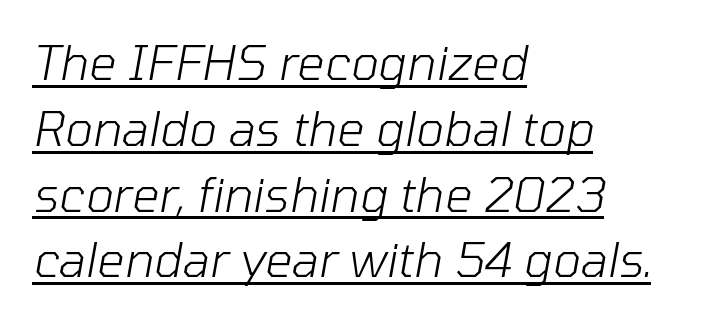
Q: Is the text bold? A: No.
Q: Is the text italic (slanted)? A: Yes, it leans right by about 10 degrees.
Q: Is the text underlined? A: Yes.
Q: How is the paragraph aligned? A: Left-aligned.
Q: Is the spacing between letters normal or unusually wide? A: Normal.
Q: Is the spacing between lines tight, normal or loose? A: Normal.
Q: Width (condensed, normal, or wide)? A: Normal.
Q: Stroke contrast? A: Low.
Q: x-height? A: Medium.
Q: Monospaced? A: No.
